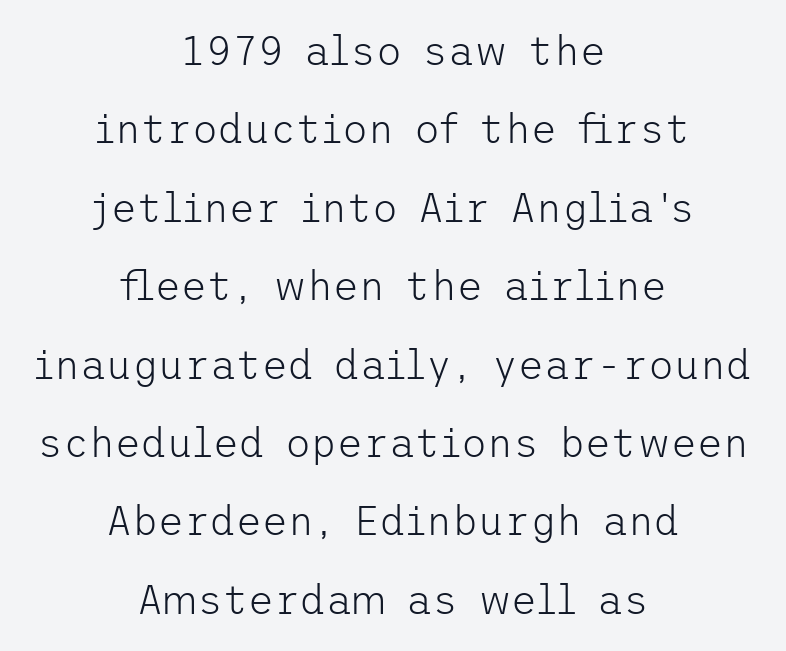
Q: Is the text bold? A: No.
Q: Is the text italic (slanted)? A: No, it is upright.
Q: Is the typeface a serif or a sans-serif typeface? A: Sans-serif.
Q: Is the text underlined? A: No.
Q: How is the paragraph aligned? A: Centered.
Q: Is the spacing between letters normal or unusually wide? A: Normal.
Q: Is the spacing between lines tight, normal or loose? A: Loose.
Q: Width (condensed, normal, or wide)? A: Normal.
Q: Stroke contrast? A: Low.
Q: x-height? A: Medium.
